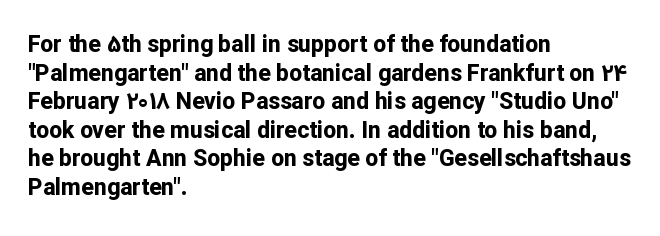
{"italic": "no", "bold": "yes", "underline": "no", "align": "left", "line_spacing_ratio": 1.24, "letter_spacing": "normal", "letter_spacing_em": 0.0, "glyph_px": 23}
